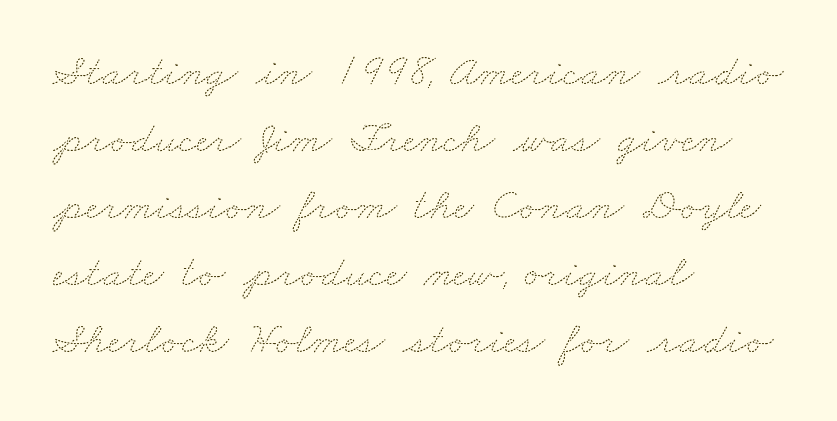
{"bold": "no", "weight": "thin", "width": "wide", "stroke_contrast": "medium", "x_height": "small", "monospaced": "no", "underline": "no", "align": "left", "line_spacing": "normal", "line_spacing_ratio": 1.49, "letter_spacing": "normal", "letter_spacing_em": 0.0, "glyph_px": 45}
